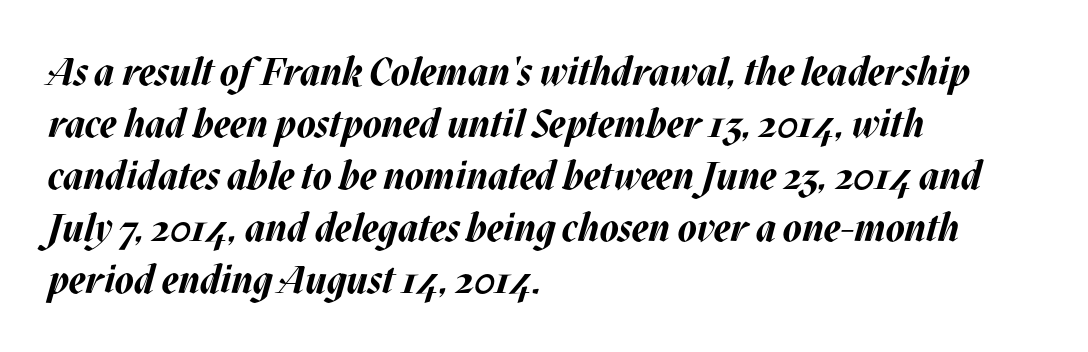
Each word holds together tightly as a unit, with standard inter-letter gaps. Each row of text sits above clean, open space. The glyphs have the mass of a bold cut. The letters advance in unequal steps, a hallmark of proportional type. Normally led — the rows are evenly, conventionally spaced.
